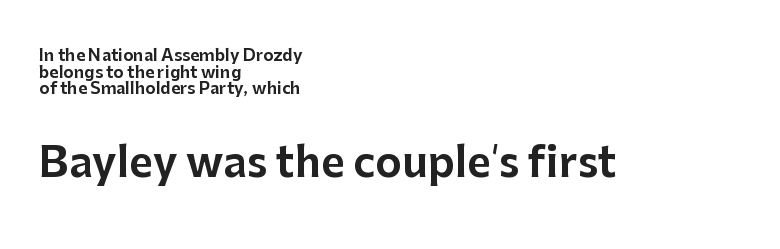
{"serif": "no", "italic": "no", "width": "normal", "stroke_contrast": "low", "x_height": "medium", "monospaced": "no", "underline": "no", "align": "left", "line_spacing": "tight", "line_spacing_ratio": 1.04, "letter_spacing": "normal", "letter_spacing_em": 0.0, "larger_block": "second", "size_ratio": 2.56, "glyph_px": 41}
